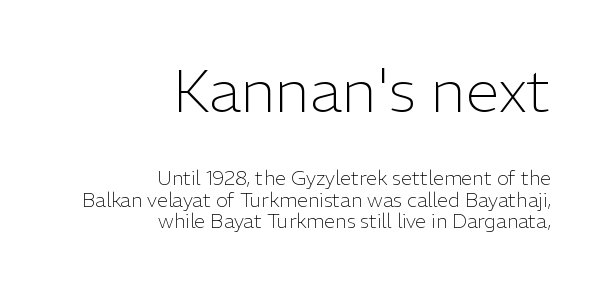
Q: Is the text bold? A: No.
Q: Is the text italic (slanted)? A: No, it is upright.
Q: Is the typeface a serif or a sans-serif typeface? A: Sans-serif.
Q: Is the text underlined? A: No.
Q: How is the paragraph aligned? A: Right-aligned.
Q: Is the spacing between letters normal or unusually wide? A: Normal.
Q: Is the spacing between lines tight, normal or loose? A: Tight.
Q: Which block of text is set in a larger size, the first (top) or the second (bottom)? A: The first (top) one.
Q: Width (condensed, normal, or wide)? A: Normal.
Q: Stroke contrast? A: Low.
Q: x-height? A: Medium.
Q: Monospaced? A: No.
